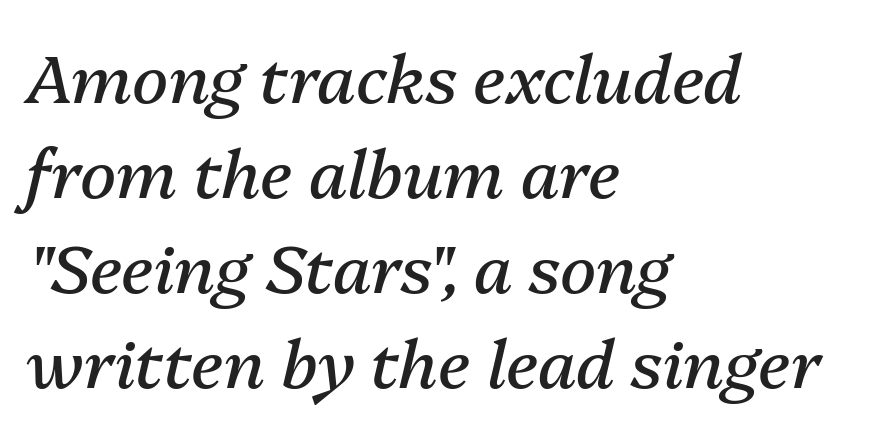
{"italic": "yes", "lean": "right", "slant_degrees": 13, "bold": "no", "weight": "regular", "width": "normal", "stroke_contrast": "medium", "x_height": "medium", "monospaced": "no", "underline": "no", "align": "left", "line_spacing": "normal", "line_spacing_ratio": 1.42, "letter_spacing": "normal", "letter_spacing_em": 0.0, "glyph_px": 67}
